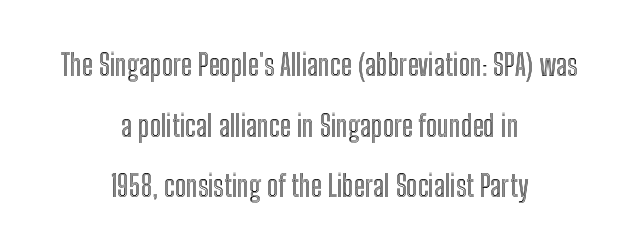
You could not count columns in this text — the font is proportionally spaced. The setting favours the middle, as headings and verse often do. The letters sit at their default tracking, neither squeezed nor spread. Vertical strokes here are truly vertical.
